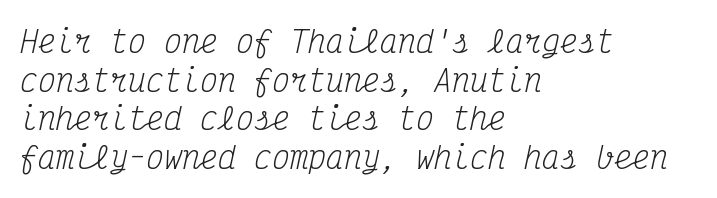
The image shows 30 px regular-weight, condensed serif type, italic (leaning right), monospaced; set left-aligned, normal line spacing (1.29x), normal letter spacing, not underlined; medium stroke contrast and a medium x-height.
